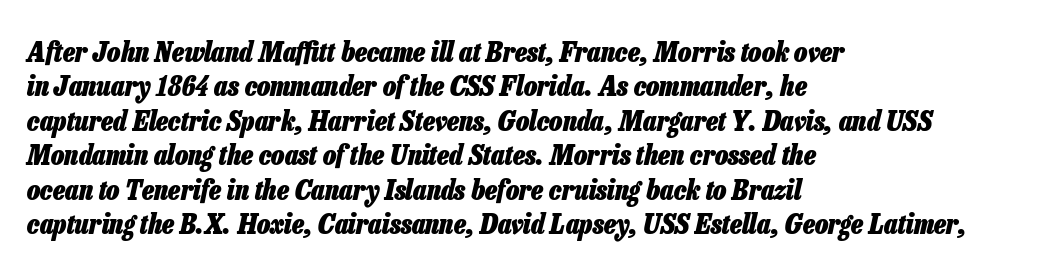
Q: Is the text bold? A: Yes.
Q: Is the text italic (slanted)? A: Yes, it leans right by about 13 degrees.
Q: Is the text underlined? A: No.
Q: How is the paragraph aligned? A: Left-aligned.
Q: Is the spacing between letters normal or unusually wide? A: Normal.
Q: Width (condensed, normal, or wide)? A: Condensed.
Q: Stroke contrast? A: Low.
Q: x-height? A: Medium.
Q: Monospaced? A: No.
